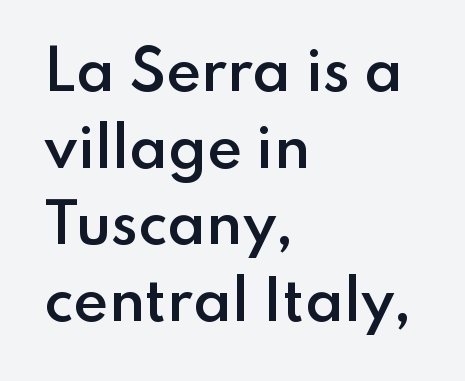
{"serif": "no", "italic": "no", "bold": "semi", "weight": "semibold", "width": "normal", "stroke_contrast": "low", "x_height": "small", "monospaced": "no", "underline": "no", "align": "left", "line_spacing": "normal", "line_spacing_ratio": 1.42, "letter_spacing": "normal", "letter_spacing_em": 0.0, "glyph_px": 54}
